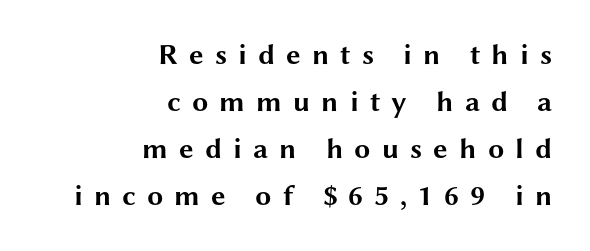
The image shows 29 px bold, wide sans-serif type, upright; set right-aligned, normal line spacing (1.62x), unusually wide letter spacing (+0.38 em), not underlined; medium stroke contrast and a medium x-height.
